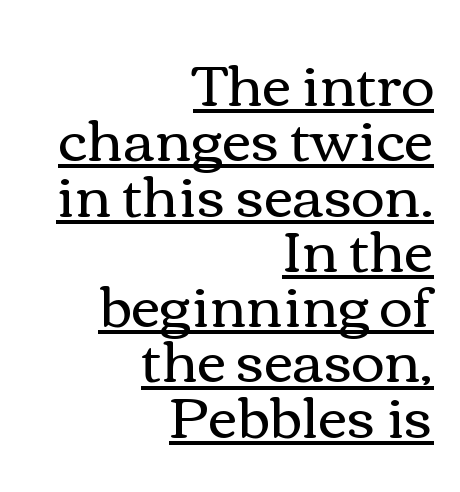
Q: Is the text bold? A: No.
Q: Is the text italic (slanted)? A: No, it is upright.
Q: Is the text underlined? A: Yes.
Q: How is the paragraph aligned? A: Right-aligned.
Q: Is the spacing between letters normal or unusually wide? A: Normal.
Q: Is the spacing between lines tight, normal or loose? A: Tight.
Q: Width (condensed, normal, or wide)? A: Wide.
Q: x-height? A: Medium.
Q: Monospaced? A: No.
